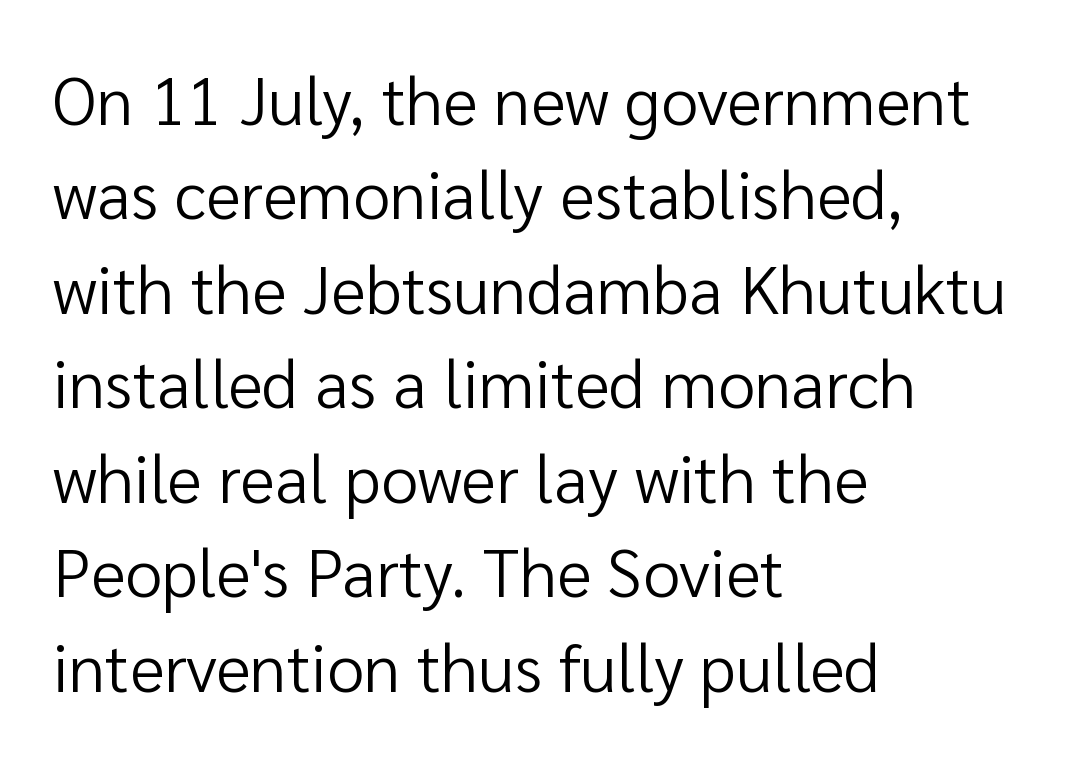
The image shows 67 px regular-weight sans-serif type, upright; set left-aligned, normal line spacing (1.41x), normal letter spacing, not underlined; low stroke contrast and a medium x-height.
